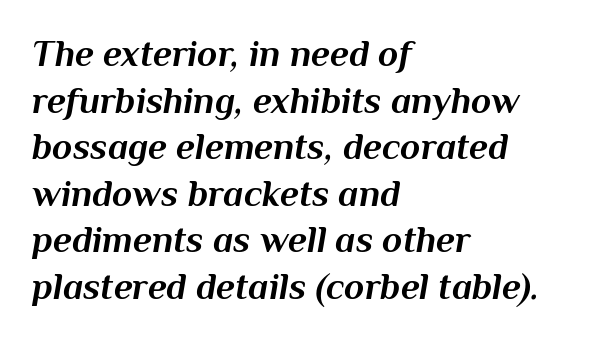
The face used here has the dense, thick strokes of a bold. This rendering leaves character spacing at its baseline value. The compositor pushed each line to the left boundary. Rows of type keep a routine distance in the vertical direction.
